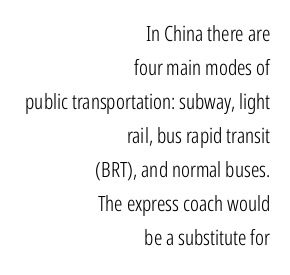
The strokes carry an ordinary text weight at most. Horizontal alignment here is rightward, an uncommon choice for prose. Nope, not italic — everything's standing straight. The face used here is rendered with its standard letterfit.
